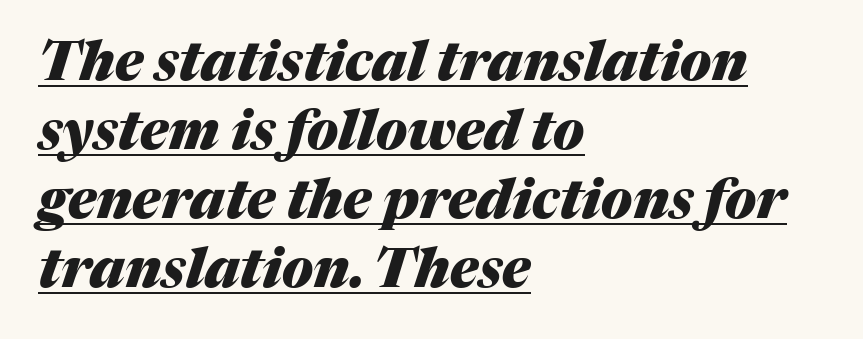
The image shows 54 px heavy type, italic (leaning right); set left-aligned, normal line spacing (1.28x), normal letter spacing, underlined; medium stroke contrast and a medium x-height.
